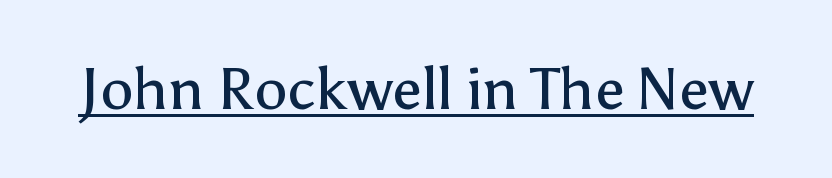
Q: Is the text bold? A: No.
Q: Is the text italic (slanted)? A: No, it is upright.
Q: Is the typeface a serif or a sans-serif typeface? A: Sans-serif.
Q: Is the text underlined? A: Yes.
Q: Is the spacing between letters normal or unusually wide? A: Normal.
Q: Width (condensed, normal, or wide)? A: Normal.
Q: Stroke contrast? A: Low.
Q: x-height? A: Medium.
Q: Monospaced? A: No.
